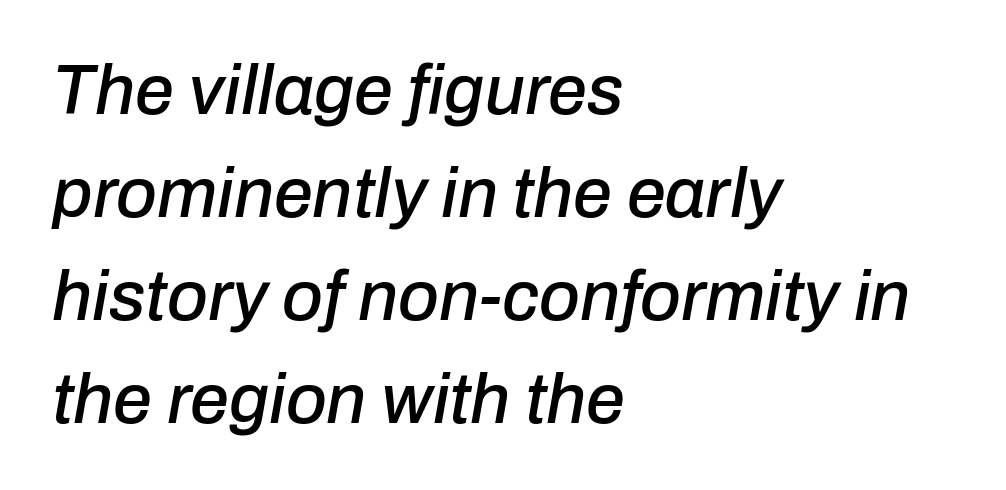
The passage shown has conventional tracking throughout. The passage shown is typed in a proportional face where columns would drift. The space beneath each line is pristine and unruled. Designer's note — italics engaged. The rendering anchors every line to the left-hand side. Each new line begins a customary step beneath the previous one.
